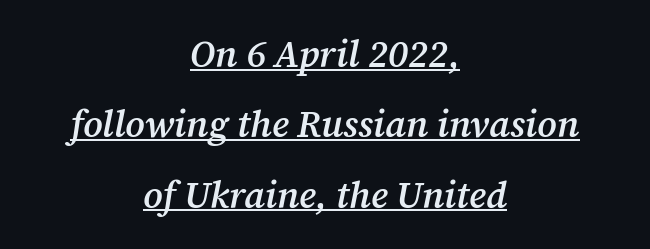
Q: Is the text bold? A: Semi-bold.
Q: Is the text italic (slanted)? A: Yes, it leans right by about 12 degrees.
Q: Is the typeface a serif or a sans-serif typeface? A: Serif.
Q: Is the text underlined? A: Yes.
Q: How is the paragraph aligned? A: Centered.
Q: Is the spacing between letters normal or unusually wide? A: Normal.
Q: Is the spacing between lines tight, normal or loose? A: Loose.
Q: Width (condensed, normal, or wide)? A: Normal.
Q: Stroke contrast? A: Medium.
Q: x-height? A: Medium.
Q: Monospaced? A: No.
